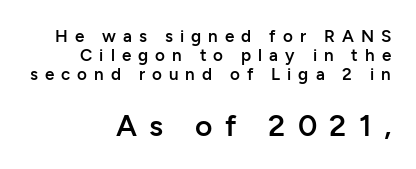
Q: Is the text bold? A: Semi-bold.
Q: Is the text italic (slanted)? A: No, it is upright.
Q: Is the typeface a serif or a sans-serif typeface? A: Sans-serif.
Q: Is the text underlined? A: No.
Q: How is the paragraph aligned? A: Right-aligned.
Q: Is the spacing between letters normal or unusually wide? A: Unusually wide.
Q: Is the spacing between lines tight, normal or loose? A: Tight.
Q: Which block of text is set in a larger size, the first (top) or the second (bottom)? A: The second (bottom) one.
Q: Width (condensed, normal, or wide)? A: Normal.
Q: Stroke contrast? A: Low.
Q: x-height? A: Medium.
Q: Monospaced? A: No.
